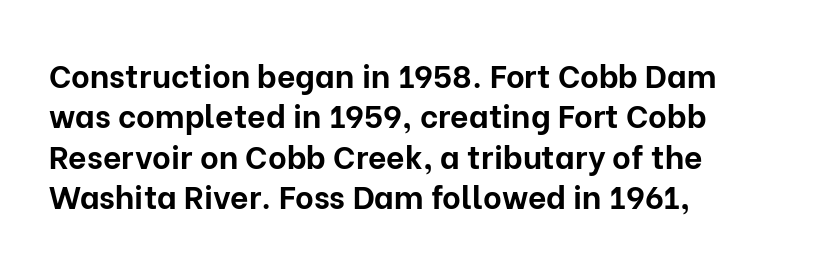
The image shows 32 px bold sans-serif type, upright; set left-aligned, normal line spacing (1.26x), normal letter spacing, not underlined; low stroke contrast and a medium x-height.
